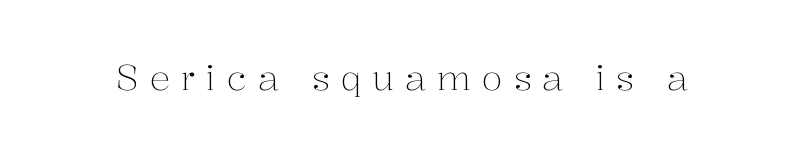
The zone under the glyphs is completely vacant. Honestly, the letter spacing is so wide it's the main thing you notice. The letters look calm and open, with moderate or lighter stems. Ordinary non-slanted type is in use. Type style note: has serifs. Think of a printed novel: that variable character pitch is what you see here.
